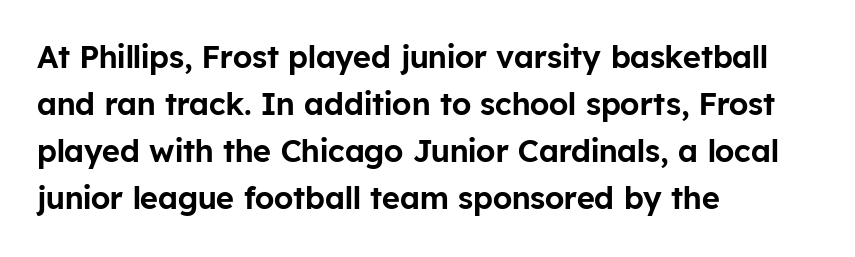
Q: Is the text italic (slanted)? A: No, it is upright.
Q: Is the typeface a serif or a sans-serif typeface? A: Sans-serif.
Q: Is the text underlined? A: No.
Q: How is the paragraph aligned? A: Left-aligned.
Q: Is the spacing between letters normal or unusually wide? A: Normal.
Q: Is the spacing between lines tight, normal or loose? A: Normal.
Q: Width (condensed, normal, or wide)? A: Normal.
Q: Stroke contrast? A: Low.
Q: x-height? A: Medium.
Q: Monospaced? A: No.
